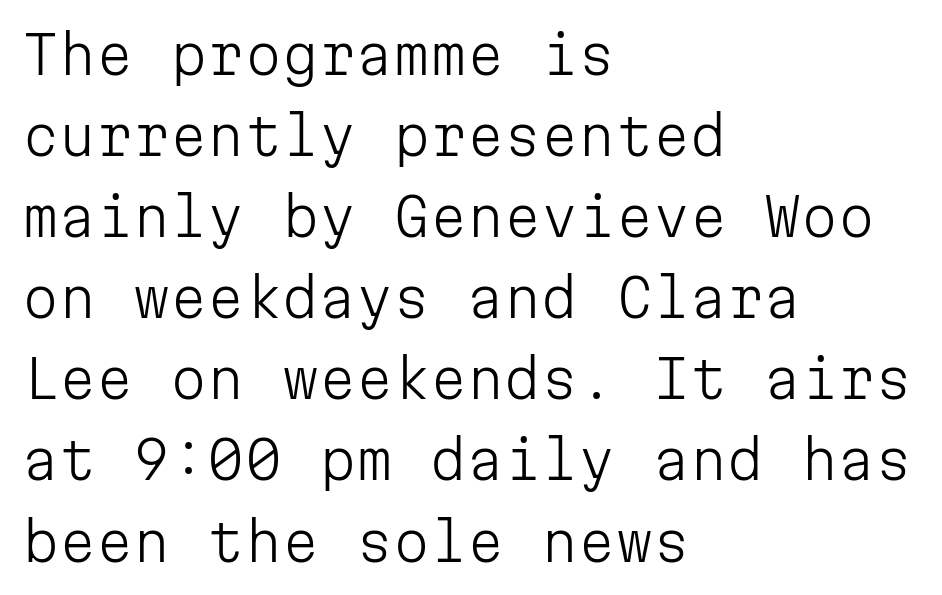
Q: Is the text bold? A: No.
Q: Is the text italic (slanted)? A: No, it is upright.
Q: Is the typeface a serif or a sans-serif typeface? A: Sans-serif.
Q: Is the text underlined? A: No.
Q: How is the paragraph aligned? A: Left-aligned.
Q: Is the spacing between letters normal or unusually wide? A: Normal.
Q: Is the spacing between lines tight, normal or loose? A: Normal.
Q: Width (condensed, normal, or wide)? A: Normal.
Q: Stroke contrast? A: Low.
Q: x-height? A: Medium.
Q: Monospaced? A: Yes.
